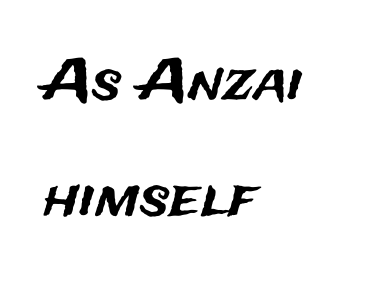
The image shows 56 px sans-serif type; set left-aligned, loose line spacing (2.07x), normal letter spacing, not underlined; medium stroke contrast and a medium x-height.
